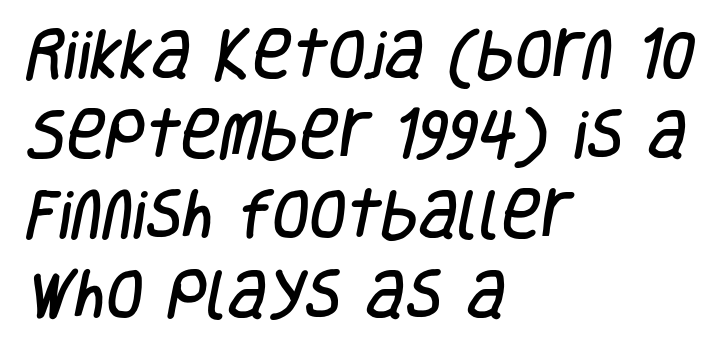
Q: Is the typeface a serif or a sans-serif typeface? A: Sans-serif.
Q: Is the text underlined? A: No.
Q: How is the paragraph aligned? A: Left-aligned.
Q: Is the spacing between letters normal or unusually wide? A: Normal.
Q: Is the spacing between lines tight, normal or loose? A: Normal.
Q: Width (condensed, normal, or wide)? A: Condensed.
Q: Stroke contrast? A: Low.
Q: x-height? A: Large.
Q: Monospaced? A: No.
